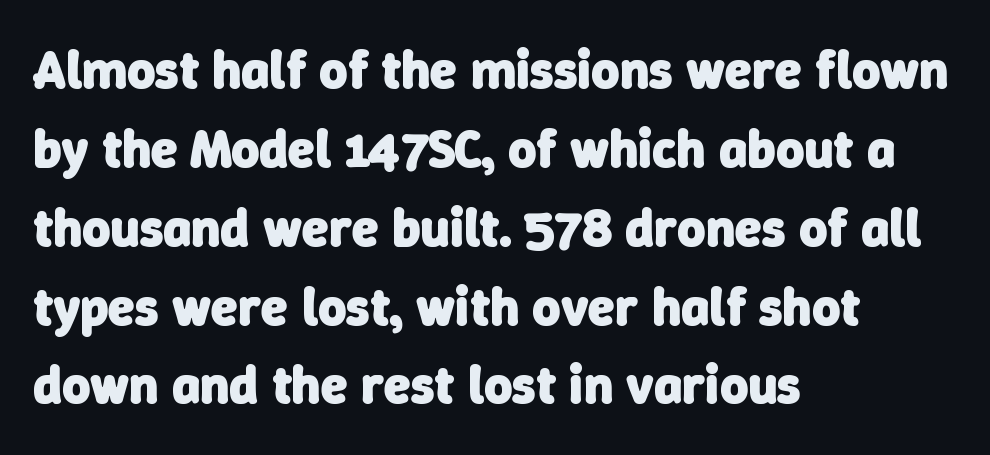
{"serif": "no", "bold": "yes", "weight": "heavy", "width": "normal", "stroke_contrast": "low", "x_height": "medium", "monospaced": "no", "underline": "no", "align": "left", "line_spacing": "normal", "line_spacing_ratio": 1.46, "letter_spacing": "normal", "letter_spacing_em": 0.0, "glyph_px": 54}
